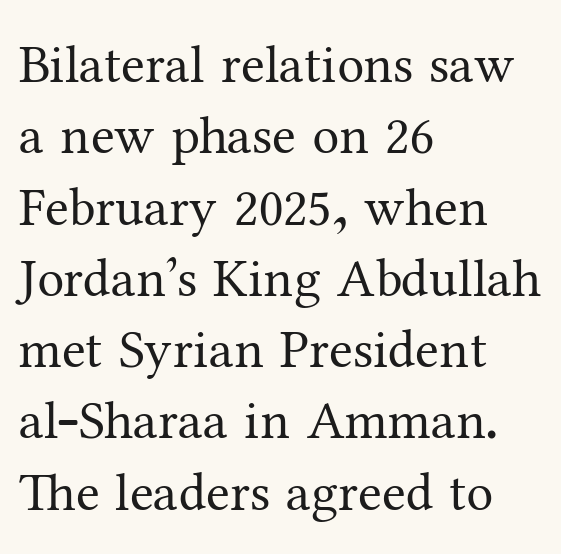
The image shows 54 px regular-weight serif type, upright; set left-aligned, normal line spacing (1.32x), normal letter spacing, not underlined; medium stroke contrast and a medium x-height.
